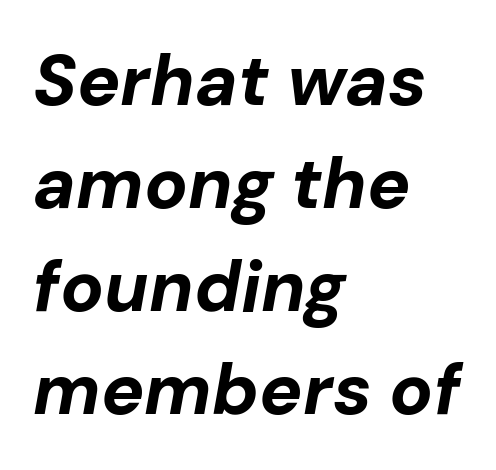
The passage shown is typed in a proportional face where columns would drift. The passage shown is emphatically bold. This sample uses plain, unmodified letter spacing. Every row of glyphs begins at an identical x-position on the left. The string is rendered with underlining switched off. Honestly, the row spacing looks completely unremarkable.
